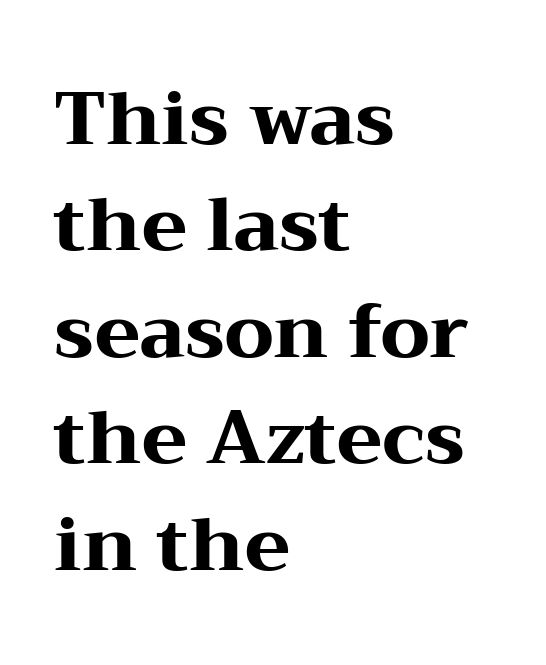
The image shows 75 px heavy, wide serif type, upright; set left-aligned, normal line spacing (1.42x), normal letter spacing, not underlined; medium stroke contrast and a medium x-height.
